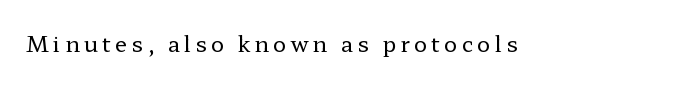
{"italic": "no", "bold": "no", "underline": "no", "glyph_px": 22}
